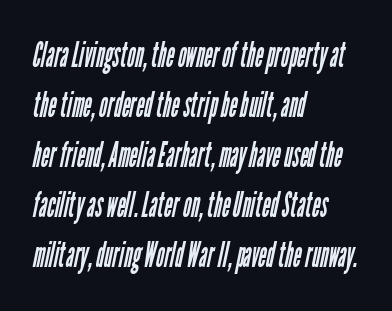
The image shows 35 px regular-weight, condensed sans-serif type; set left-aligned, normal line spacing (1.43x), normal letter spacing, not underlined; low stroke contrast and a medium x-height.
